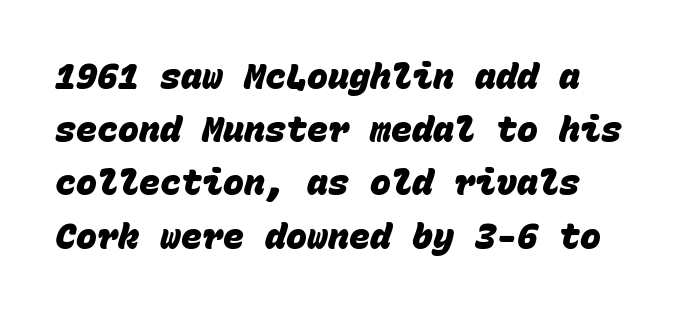
{"serif": "no", "bold": "yes", "weight": "heavy", "width": "normal", "stroke_contrast": "low", "x_height": "large", "monospaced": "yes", "underline": "no", "line_spacing": "normal", "line_spacing_ratio": 1.52, "letter_spacing": "normal", "letter_spacing_em": 0.0, "glyph_px": 35}
